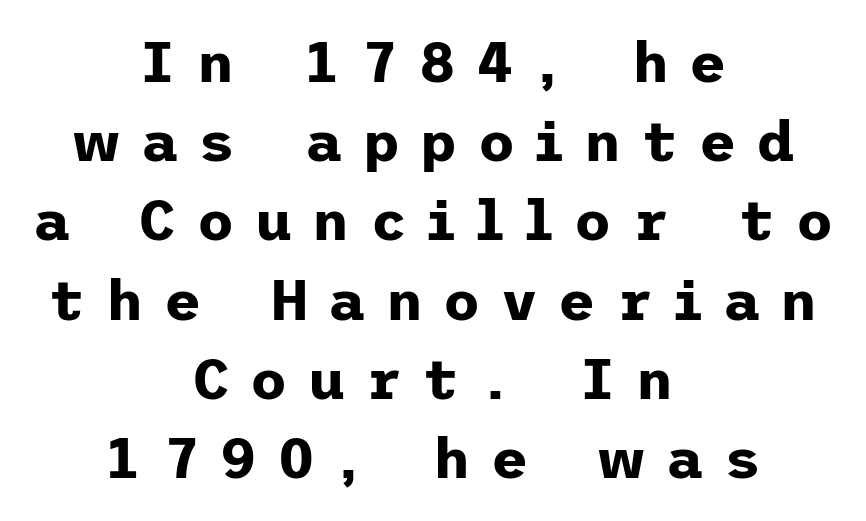
{"serif": "no", "italic": "no", "bold": "yes", "weight": "bold", "width": "normal", "stroke_contrast": "low", "x_height": "medium", "underline": "no", "align": "center", "line_spacing": "normal", "line_spacing_ratio": 1.39, "letter_spacing": "wide", "letter_spacing_em": 0.36, "glyph_px": 57}
